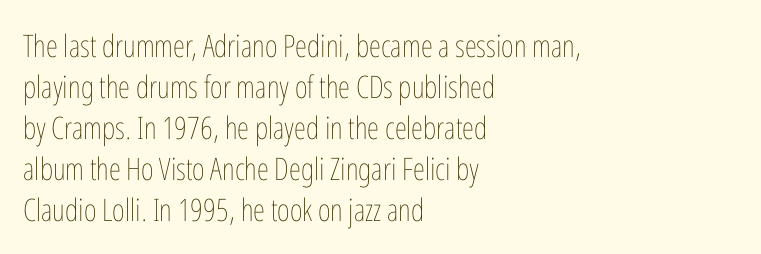
Q: Is the text bold? A: No.
Q: Is the text italic (slanted)? A: No, it is upright.
Q: Is the text underlined? A: No.
Q: How is the paragraph aligned? A: Left-aligned.
Q: Is the spacing between letters normal or unusually wide? A: Normal.
Q: Is the spacing between lines tight, normal or loose? A: Normal.
Q: Width (condensed, normal, or wide)? A: Condensed.
Q: Stroke contrast? A: Low.
Q: x-height? A: Medium.
Q: Monospaced? A: No.
